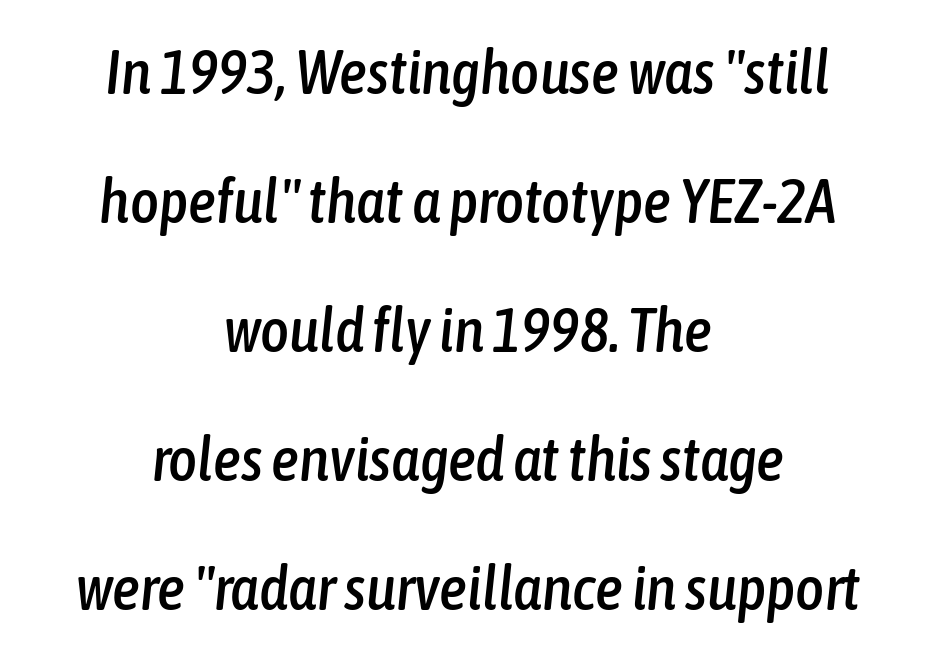
{"italic": "yes", "lean": "right", "slant_degrees": 6, "width": "condensed", "stroke_contrast": "low", "x_height": "medium", "monospaced": "no", "underline": "no", "align": "center", "line_spacing": "loose", "line_spacing_ratio": 2.08, "letter_spacing": "normal", "letter_spacing_em": 0.0, "glyph_px": 62}
